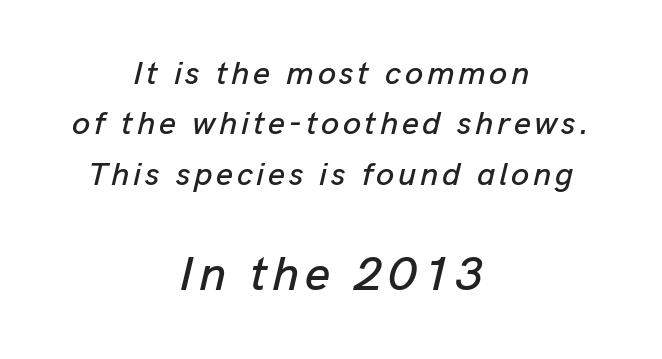
Only glyphs here, with clear space below each row. A typesetter would mark this as italic. Casual observation: everything's sitting right in the middle. Vertically, the passage feels balanced, rows spaced as you'd expect. Bigger letters appear in the bottom chunk; the top chunk is reduced.
